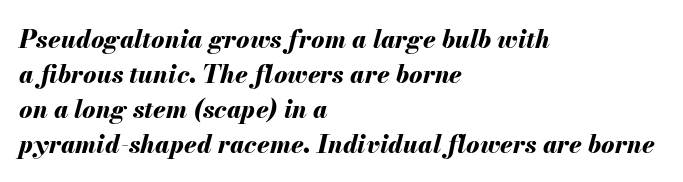
Q: Is the text bold? A: Yes.
Q: Is the text italic (slanted)? A: Yes, it leans right by about 13 degrees.
Q: Is the text underlined? A: No.
Q: How is the paragraph aligned? A: Left-aligned.
Q: Is the spacing between letters normal or unusually wide? A: Normal.
Q: Is the spacing between lines tight, normal or loose? A: Normal.
